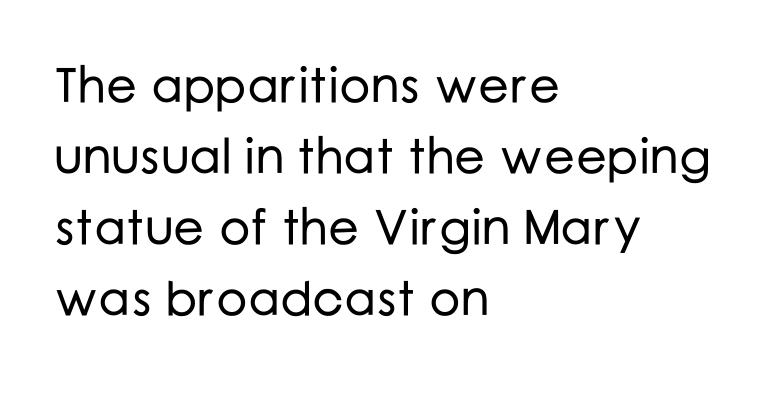
{"serif": "no", "italic": "no", "width": "normal", "stroke_contrast": "low", "x_height": "medium", "monospaced": "no", "underline": "no", "align": "left", "line_spacing": "normal", "line_spacing_ratio": 1.45, "letter_spacing": "normal", "letter_spacing_em": 0.0, "glyph_px": 49}
